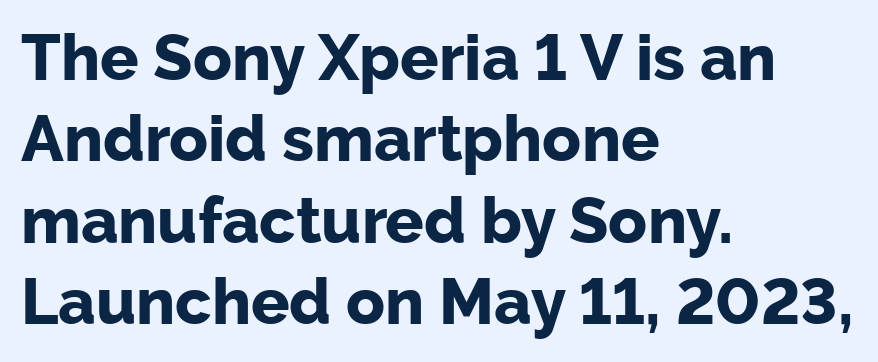
The font is running at its bold setting. In CSS terms this would be text-align: left. Letter spacing: default. Decoration check: the copy has no underline. Type style note: lacks serifs.
